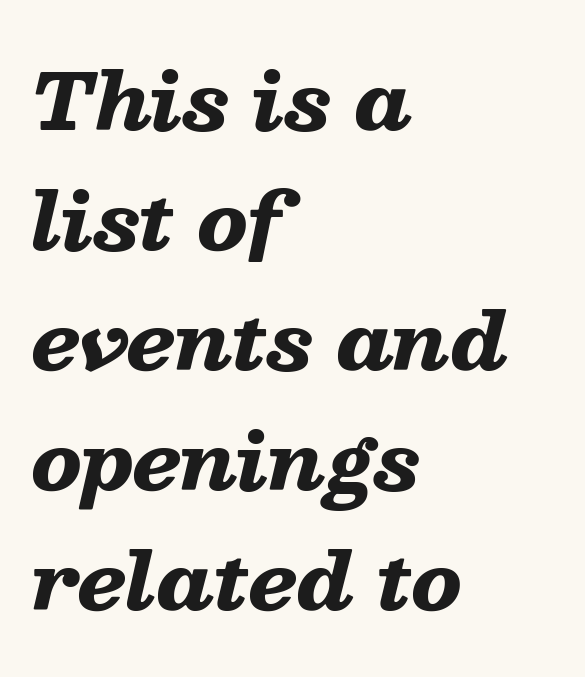
The image shows 78 px heavy, wide type, italic (leaning right); set left-aligned, normal line spacing (1.54x), normal letter spacing, not underlined; low stroke contrast and a medium x-height.
